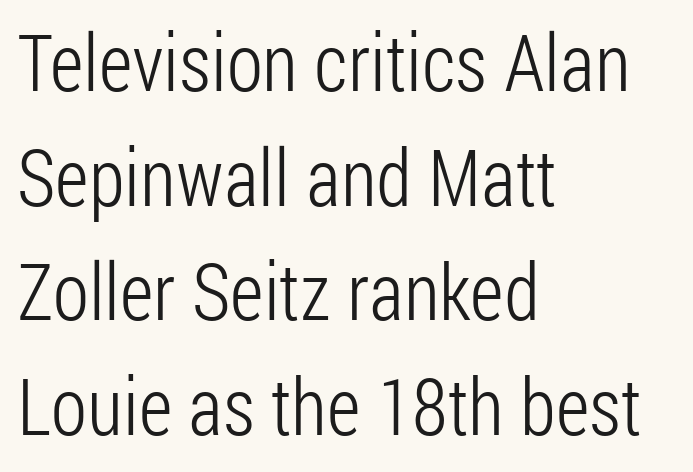
The image shows 79 px light, condensed sans-serif type, upright; set left-aligned, normal line spacing (1.45x), normal letter spacing, not underlined; low stroke contrast and a medium x-height.
